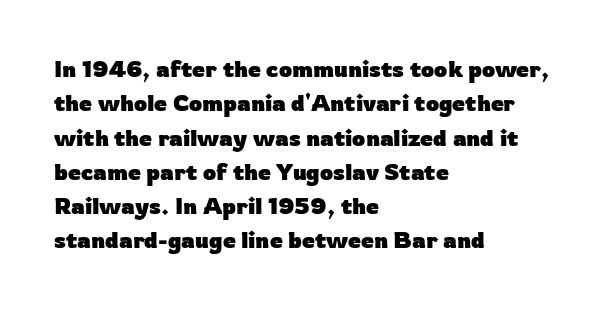
The space directly below the letters is spotless. Interline gaps are of average width in this sample. Ascenders rise straight up at ninety degrees. The rendering anchors every line to the left-hand side. The horizontal fit of the characters is conventional and even. The sample has been set heavy, in full bold.
